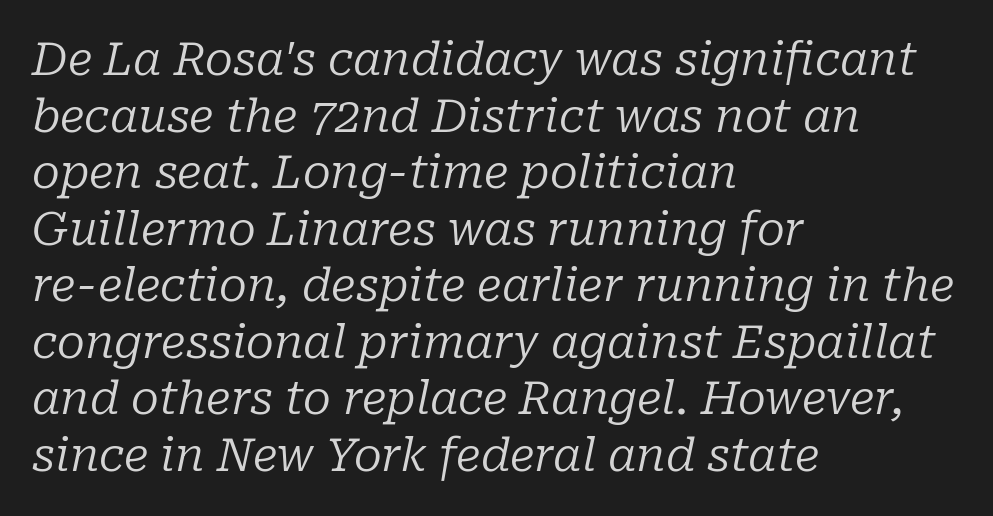
The image shows 46 px regular-weight serif type, italic (leaning right); set left-aligned, line spacing 1.23x, normal letter spacing, not underlined; low stroke contrast and a medium x-height.
